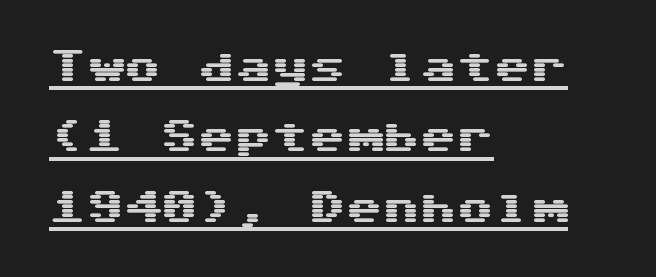
{"serif": "no", "italic": "no", "width": "wide", "stroke_contrast": "medium", "x_height": "medium", "underline": "yes", "align": "left", "line_spacing": "loose", "line_spacing_ratio": 1.9, "letter_spacing": "normal", "letter_spacing_em": 0.0, "glyph_px": 37}
